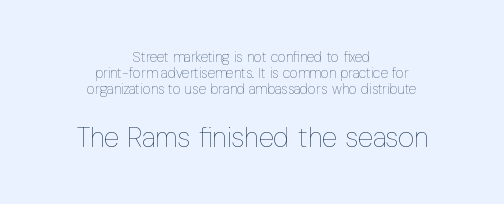
{"italic": "no", "bold": "no", "weight": "thin", "width": "condensed", "stroke_contrast": "low", "x_height": "medium", "monospaced": "no", "underline": "no", "align": "center", "line_spacing": "tight", "line_spacing_ratio": 1.15, "letter_spacing": "normal", "letter_spacing_em": 0.0, "larger_block": "second", "size_ratio": 2.0, "glyph_px": 28}
